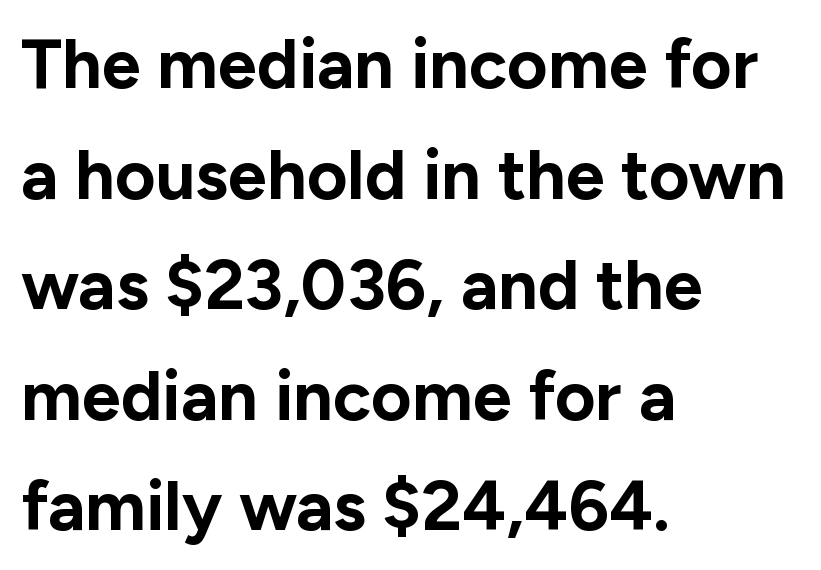
{"serif": "no", "italic": "no", "bold": "yes", "weight": "bold", "width": "normal", "stroke_contrast": "low", "x_height": "medium", "monospaced": "no", "underline": "no", "align": "left", "line_spacing": "normal", "line_spacing_ratio": 1.58, "letter_spacing": "normal", "letter_spacing_em": 0.0, "glyph_px": 70}
